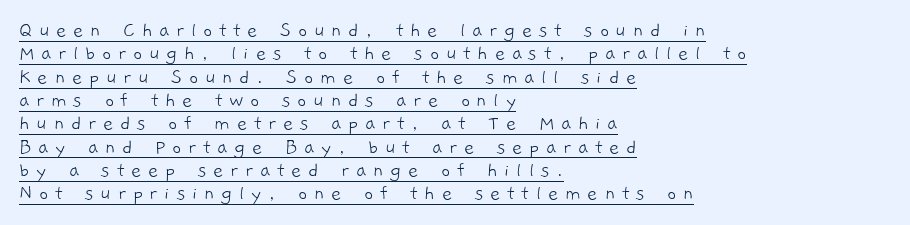
Q: Is the text bold? A: No.
Q: Is the text underlined? A: Yes.
Q: How is the paragraph aligned? A: Left-aligned.
Q: Is the spacing between letters normal or unusually wide? A: Unusually wide.
Q: Is the spacing between lines tight, normal or loose? A: Tight.
